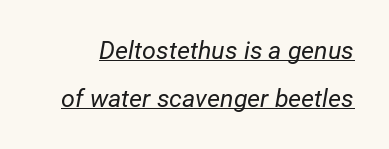
Q: Is the text bold? A: No.
Q: Is the text italic (slanted)? A: Yes, it leans right by about 12 degrees.
Q: Is the text underlined? A: Yes.
Q: Is the spacing between letters normal or unusually wide? A: Normal.
Q: Is the spacing between lines tight, normal or loose? A: Loose.
